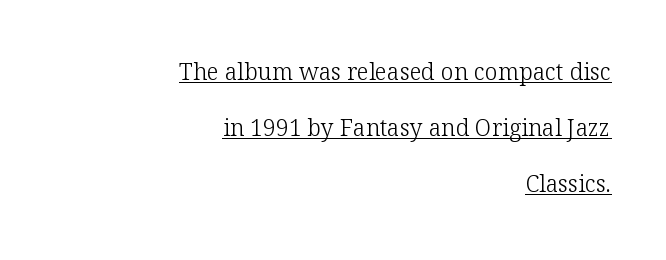
{"italic": "no", "bold": "no", "underline": "yes", "align": "right", "line_spacing": "loose", "line_spacing_ratio": 2.43, "letter_spacing": "normal", "letter_spacing_em": 0.0, "glyph_px": 23}
